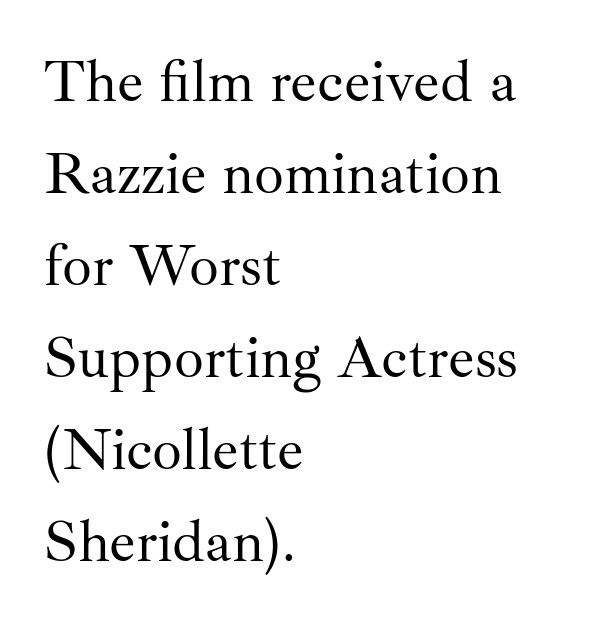
Q: Is the text bold? A: No.
Q: Is the text italic (slanted)? A: No, it is upright.
Q: Is the typeface a serif or a sans-serif typeface? A: Serif.
Q: Is the text underlined? A: No.
Q: How is the paragraph aligned? A: Left-aligned.
Q: Is the spacing between letters normal or unusually wide? A: Normal.
Q: Is the spacing between lines tight, normal or loose? A: Normal.
Q: Width (condensed, normal, or wide)? A: Normal.
Q: Stroke contrast? A: Medium.
Q: x-height? A: Small.
Q: Monospaced? A: No.
